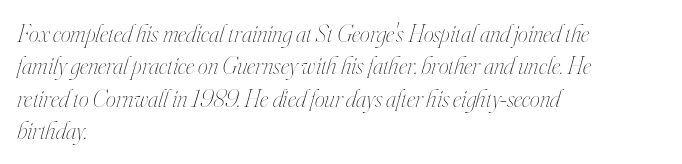
{"italic": "yes", "lean": "right", "slant_degrees": 16, "bold": "no", "underline": "no", "align": "left", "line_spacing": "normal", "line_spacing_ratio": 1.3, "letter_spacing": "normal", "letter_spacing_em": 0.0, "glyph_px": 25}
